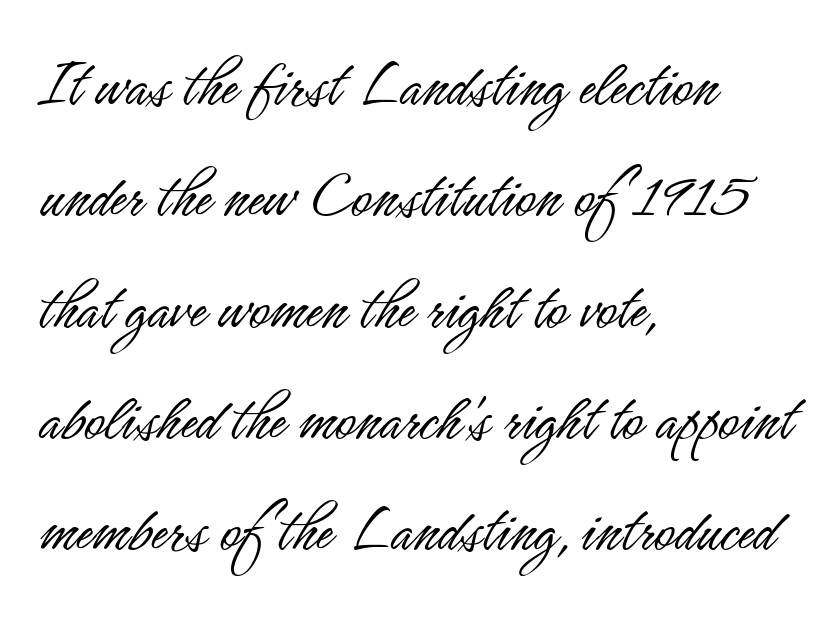
Q: Is the text bold? A: No.
Q: Is the text italic (slanted)? A: Yes.
Q: Is the typeface a serif or a sans-serif typeface? A: Sans-serif.
Q: Is the text underlined? A: No.
Q: How is the paragraph aligned? A: Left-aligned.
Q: Is the spacing between letters normal or unusually wide? A: Normal.
Q: Is the spacing between lines tight, normal or loose? A: Normal.
Q: Width (condensed, normal, or wide)? A: Condensed.
Q: Stroke contrast? A: Low.
Q: x-height? A: Small.
Q: Monospaced? A: No.
